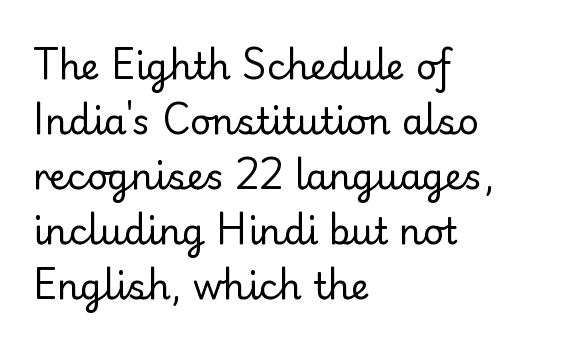
Q: Is the text bold? A: No.
Q: Is the text italic (slanted)? A: No, it is upright.
Q: Is the typeface a serif or a sans-serif typeface? A: Sans-serif.
Q: Is the text underlined? A: No.
Q: How is the paragraph aligned? A: Left-aligned.
Q: Is the spacing between letters normal or unusually wide? A: Normal.
Q: Is the spacing between lines tight, normal or loose? A: Normal.
Q: Width (condensed, normal, or wide)? A: Normal.
Q: Stroke contrast? A: Low.
Q: x-height? A: Small.
Q: Monospaced? A: No.
